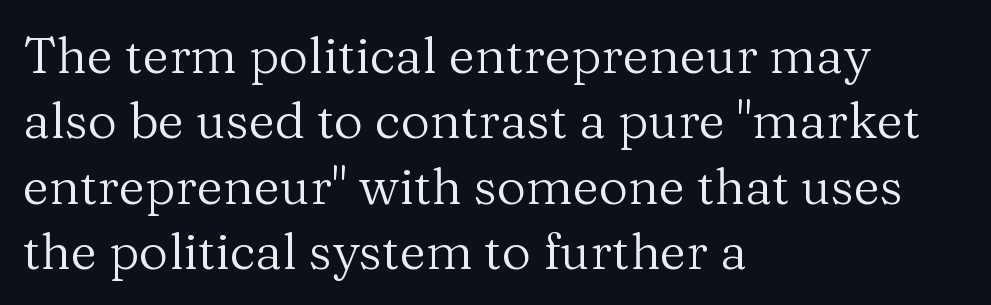
Q: Is the text bold? A: No.
Q: Is the text italic (slanted)? A: No, it is upright.
Q: Is the typeface a serif or a sans-serif typeface? A: Serif.
Q: Is the text underlined? A: No.
Q: How is the paragraph aligned? A: Left-aligned.
Q: Is the spacing between letters normal or unusually wide? A: Normal.
Q: Is the spacing between lines tight, normal or loose? A: Normal.
Q: Width (condensed, normal, or wide)? A: Normal.
Q: Stroke contrast? A: Medium.
Q: x-height? A: Medium.
Q: Monospaced? A: No.
